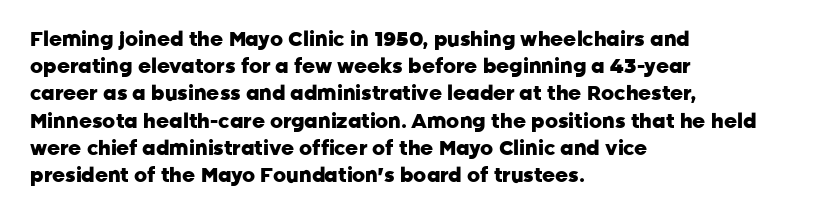
Vertical strokes here are truly vertical. Line spacing here is normal. The rendering anchors every line to the left-hand side. Short note: letters normally spaced. Has an underline been added? It has not. The sample has been set heavy, in full bold.
